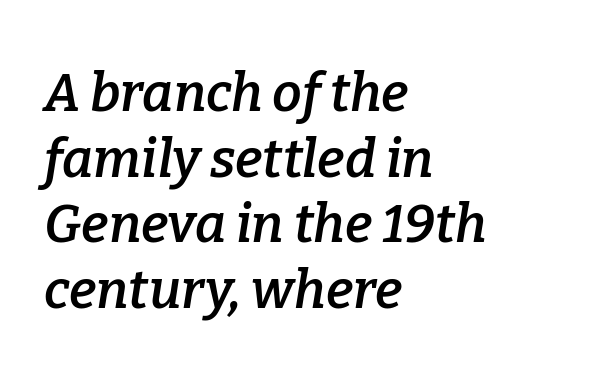
Alignment: flush left. Typographic density is moderately raised because the face is semibold. The font family rendered here belongs to the serif group. Nothing unusual about the tracking: characters are spaced as the font intends.
